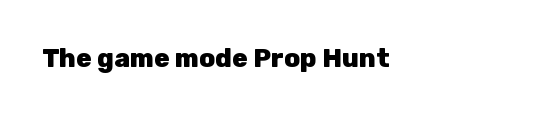
Q: Is the text bold? A: Yes.
Q: Is the text italic (slanted)? A: No, it is upright.
Q: Is the text underlined? A: No.
Q: Is the spacing between letters normal or unusually wide? A: Normal.
